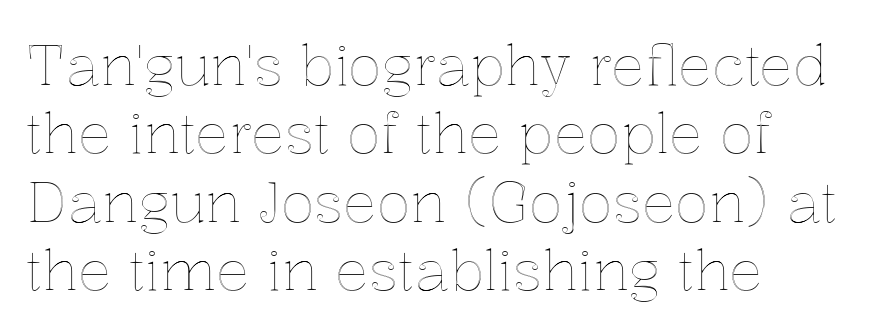
The zone under the glyphs is completely vacant. There is no visible air inserted between adjacent glyphs. One-word summary of the alignment: left. A roman cut, with each character standing at attention. Note the varied advance widths — an 'i' is clearly narrower than an 'm'.
